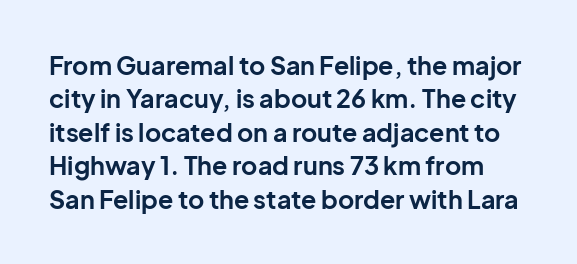
Q: Is the text bold? A: Yes.
Q: Is the text italic (slanted)? A: No, it is upright.
Q: Is the text underlined? A: No.
Q: Is the spacing between letters normal or unusually wide? A: Normal.
Q: Is the spacing between lines tight, normal or loose? A: Normal.
